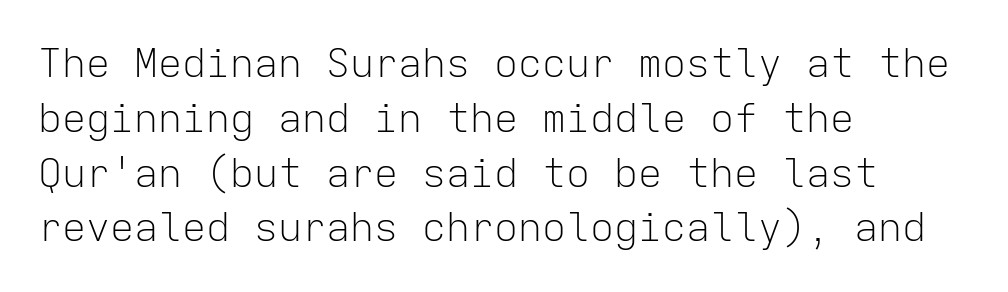
Spacing verdict: monospaced, one width for all characters. The vertical gap from one line to the next is medium. Does the type have serifs? No, each stem ends abruptly. Compared with a centered layout, this one pins lines to the left instead. Stroke thickness stays within the range of a standard reading face or lighter. What stands out about the letter spacing? Nothing — it is the standard amount.
